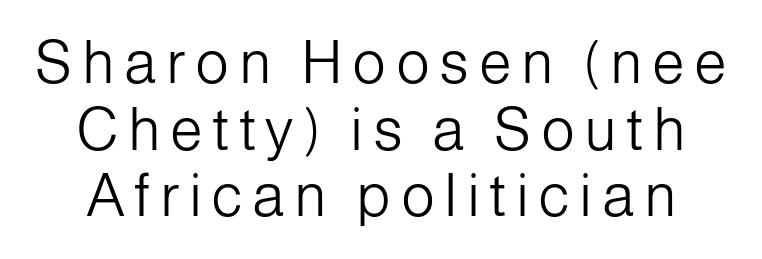
A typesetter would call this proportional, since set widths differ per character. Only glyphs here, with clear space below each row. The letters stand straight up with perfectly vertical stems. Closely set lines give the paragraph a compact silhouette.
